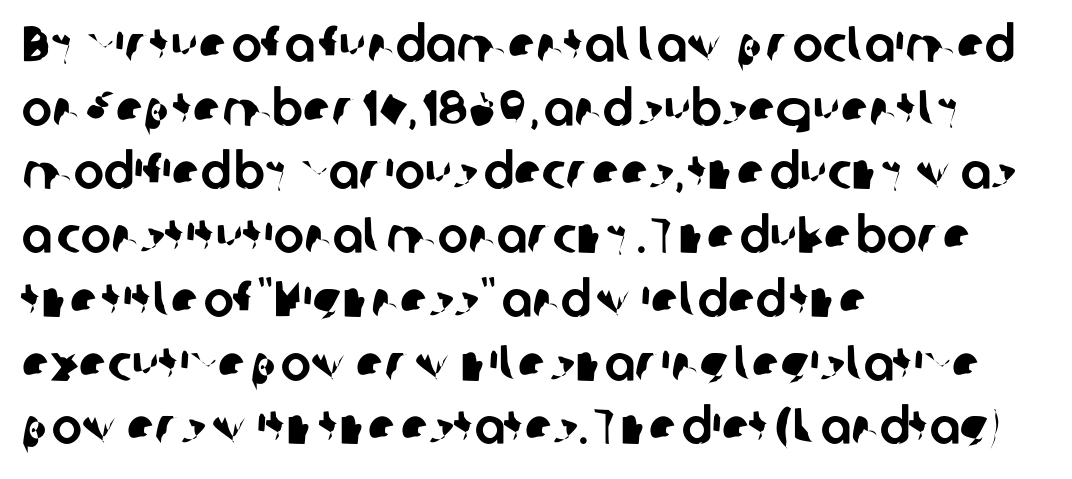
{"serif": "no", "width": "normal", "stroke_contrast": "low", "x_height": "medium", "monospaced": "no", "underline": "no", "align": "left", "line_spacing": "normal", "line_spacing_ratio": 1.25, "letter_spacing": "normal", "letter_spacing_em": 0.0, "glyph_px": 51}
